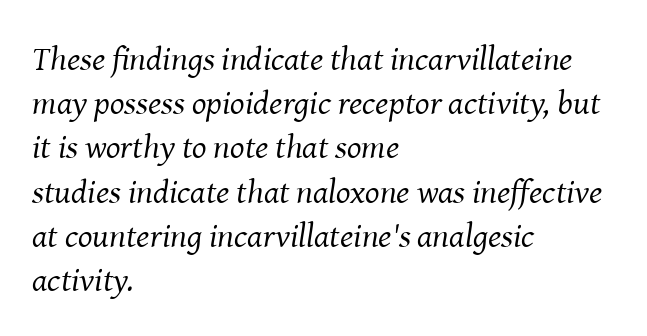
Evenly set lines give the paragraph a standard silhouette. Are there feet on the stems? There are — it's a serif. Letters have the restrained weight of plain body copy at most. Proportional: the letters do not fall into vertical columns. Reading down the block, your eye returns to a fixed left position each line.
